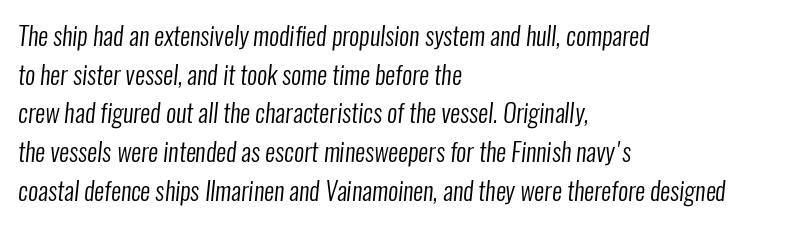
The face looks like a standard text weight, possibly lighter. How are the letters spaced? Ordinarily, with no added tracking. The paragraph has a hard left edge and a soft right edge. The specimen omits any rule beneath the text block's lines. Is there much room between lines? A standard amount, neither cramped nor airy.
